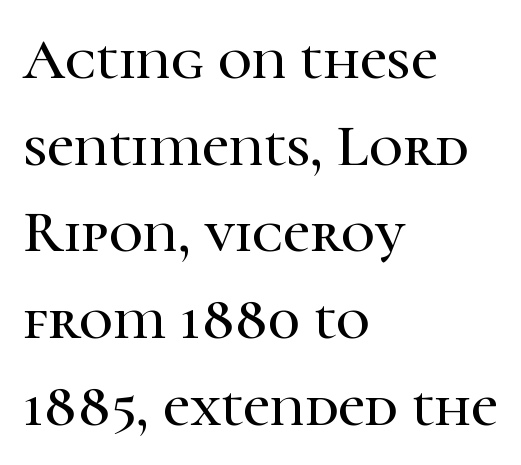
{"serif": "yes", "italic": "no", "width": "normal", "stroke_contrast": "high", "x_height": "medium", "monospaced": "no", "underline": "no", "align": "left", "line_spacing": "normal", "line_spacing_ratio": 1.47, "letter_spacing": "normal", "letter_spacing_em": 0.0, "glyph_px": 59}
